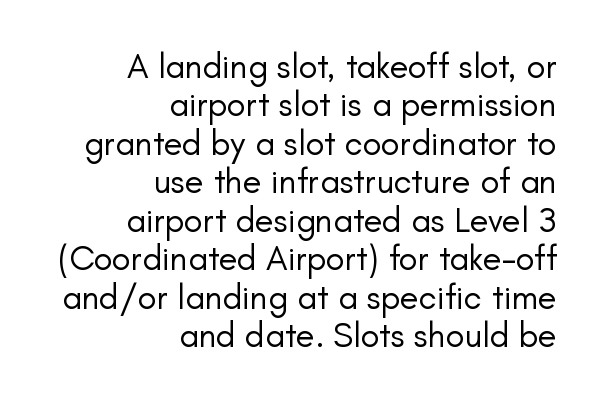
Q: Is the text bold? A: No.
Q: Is the text italic (slanted)? A: No, it is upright.
Q: Is the typeface a serif or a sans-serif typeface? A: Sans-serif.
Q: Is the text underlined? A: No.
Q: How is the paragraph aligned? A: Right-aligned.
Q: Is the spacing between letters normal or unusually wide? A: Normal.
Q: Is the spacing between lines tight, normal or loose? A: Tight.
Q: Width (condensed, normal, or wide)? A: Normal.
Q: Stroke contrast? A: Low.
Q: x-height? A: Small.
Q: Monospaced? A: No.
